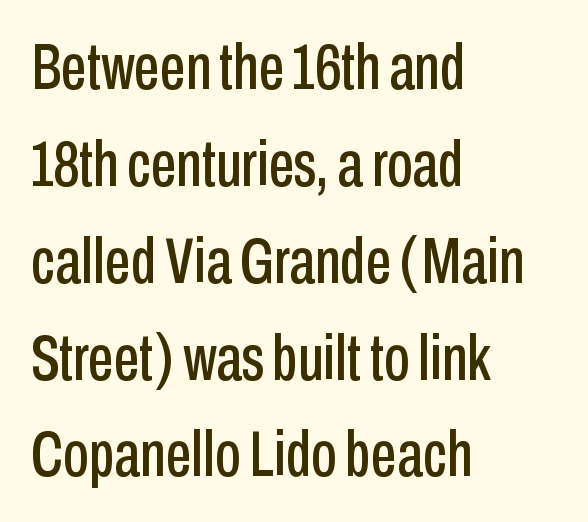
{"serif": "no", "italic": "no", "width": "condensed", "stroke_contrast": "low", "x_height": "medium", "monospaced": "no", "underline": "no", "align": "left", "line_spacing": "normal", "line_spacing_ratio": 1.49, "letter_spacing": "normal", "letter_spacing_em": 0.0, "glyph_px": 65}
